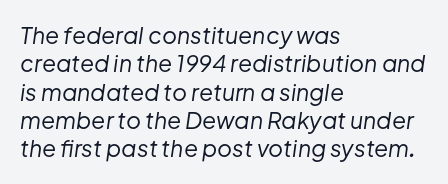
The image shows 23 px text type, italic (leaning right); set left-aligned, line spacing 1.23x, normal letter spacing, not underlined.
